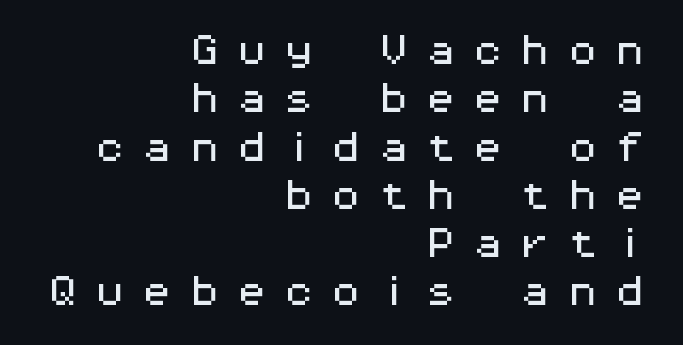
The image shows 34 px wide sans-serif type, upright, monospaced; set right-aligned, normal line spacing (1.42x), unusually wide letter spacing (+0.39 em), not underlined; medium stroke contrast and a medium x-height.
